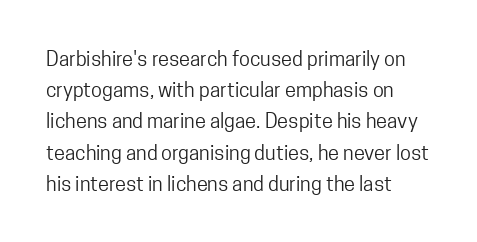
The image shows 20 px text type, upright; set left-aligned, normal line spacing (1.56x), normal letter spacing, not underlined.
